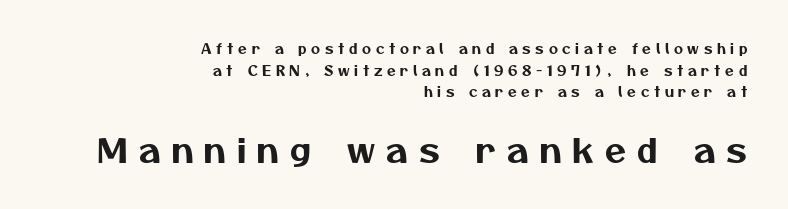
Q: Is the typeface a serif or a sans-serif typeface? A: Sans-serif.
Q: Is the text underlined? A: No.
Q: How is the paragraph aligned? A: Right-aligned.
Q: Is the spacing between letters normal or unusually wide? A: Unusually wide.
Q: Is the spacing between lines tight, normal or loose? A: Normal.
Q: Which block of text is set in a larger size, the first (top) or the second (bottom)? A: The second (bottom) one.
Q: Width (condensed, normal, or wide)? A: Normal.
Q: Stroke contrast? A: Medium.
Q: x-height? A: Medium.
Q: Monospaced? A: No.
